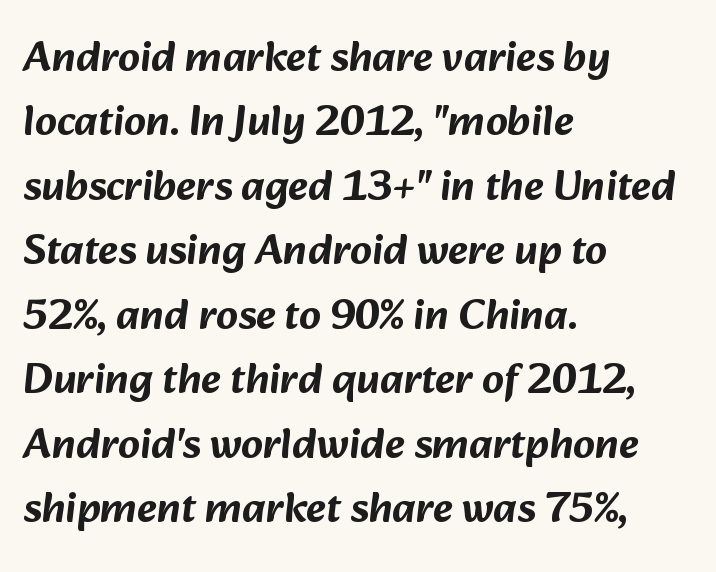
The type family on display is of the sans-serif kind. Glyph-to-glyph distance matches everyday printed text. These lines are rendered in a variable-pitch font. Glance below the letters and you will spot only blank space. Short and long lines alike share a common starting point at left.
